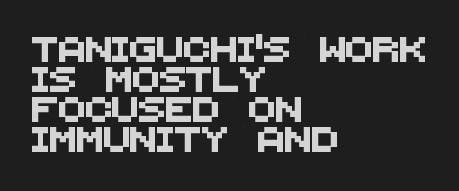
Q: Is the text underlined? A: No.
Q: How is the paragraph aligned? A: Left-aligned.
Q: Is the spacing between letters normal or unusually wide? A: Normal.
